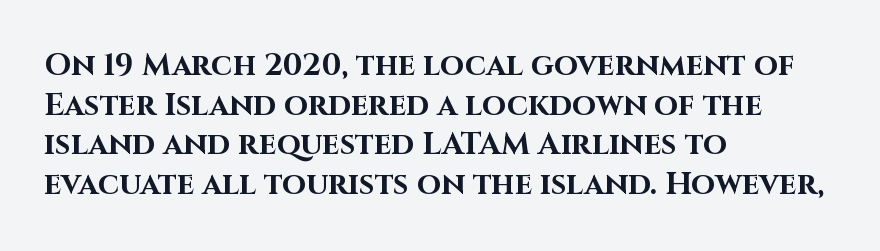
The image shows 31 px bold sans-serif type, upright; set left-aligned, normal line spacing (1.28x), normal letter spacing, not underlined; high stroke contrast and a large x-height.
